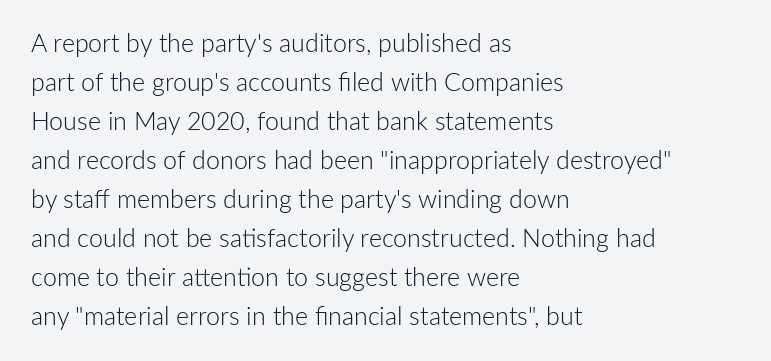
The image shows 25 px text type, upright; set left-aligned, normal line spacing (1.56x), normal letter spacing, not underlined.
